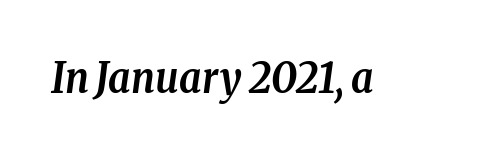
The image shows 42 px semibold, condensed serif type, italic (leaning right); set normal letter spacing, not underlined; low stroke contrast and a medium x-height.
